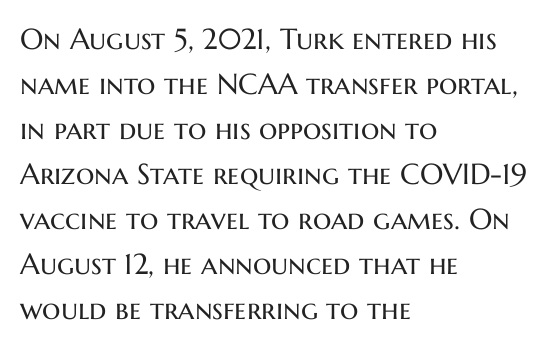
{"serif": "no", "italic": "no", "bold": "no", "weight": "regular", "width": "normal", "stroke_contrast": "medium", "x_height": "medium", "monospaced": "no", "underline": "no", "align": "left", "line_spacing": "normal", "line_spacing_ratio": 1.55, "letter_spacing": "normal", "letter_spacing_em": 0.0, "glyph_px": 29}
